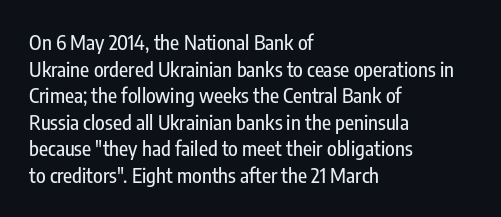
Q: Is the text italic (slanted)? A: No, it is upright.
Q: Is the text underlined? A: No.
Q: How is the paragraph aligned? A: Left-aligned.
Q: Is the spacing between letters normal or unusually wide? A: Normal.
Q: Is the spacing between lines tight, normal or loose? A: Normal.
